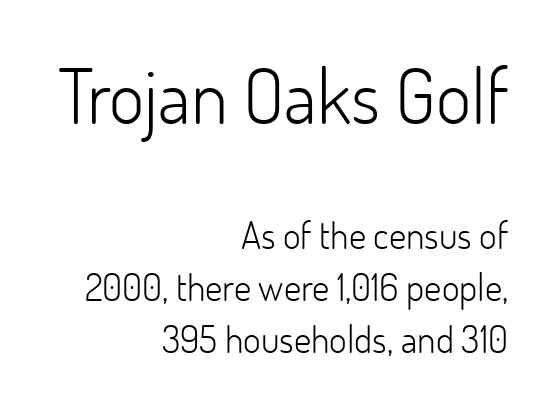
Which of the two is more prominent by size? The first, at the top. The weight tops out at a normal text grade. The type is set solid horizontally, with unmodified tracking. The typography opts for an upright posture over an oblique one. The vertical gap from one line to the next is medium. If you drew a ruler down the right edge, every line would touch it.
